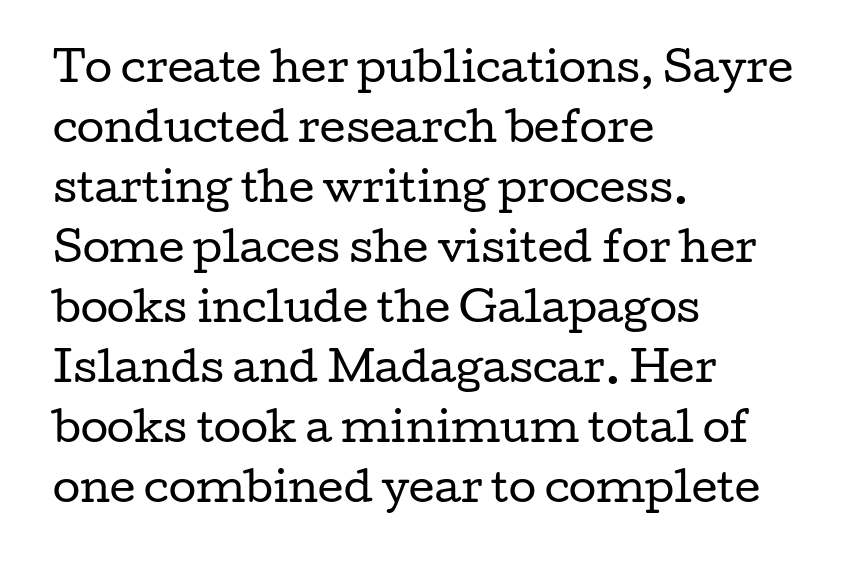
{"serif": "yes", "italic": "no", "bold": "no", "weight": "regular", "width": "wide", "stroke_contrast": "low", "x_height": "medium", "monospaced": "no", "underline": "no", "align": "left", "line_spacing": "normal", "line_spacing_ratio": 1.5, "letter_spacing": "normal", "letter_spacing_em": 0.0, "glyph_px": 40}
